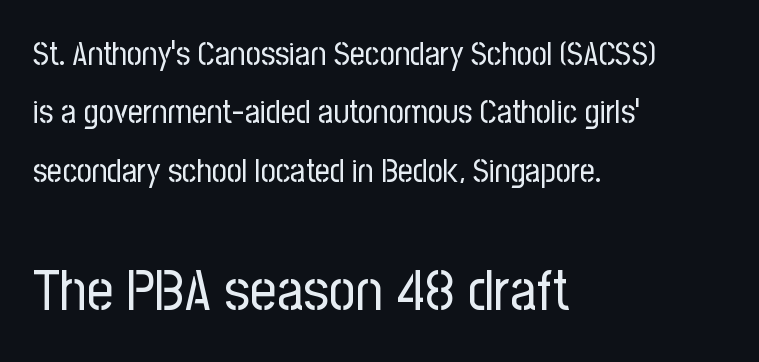
Bare-footed words on every line. Weight class: somewhere from thin through regular. Typesetter's note — lower block bumped up in size, upper block left smaller. Posture: upright roman. Reading down the block, your eye returns to a fixed left position each line. The letters advance in unequal steps, a hallmark of proportional type.
